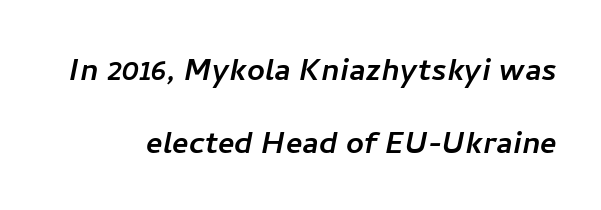
The passage shown is typed in a proportional face where columns would drift. The passage shown has conventional tracking throughout. Type style note: lacks serifs. Bare-footed words on every line.
